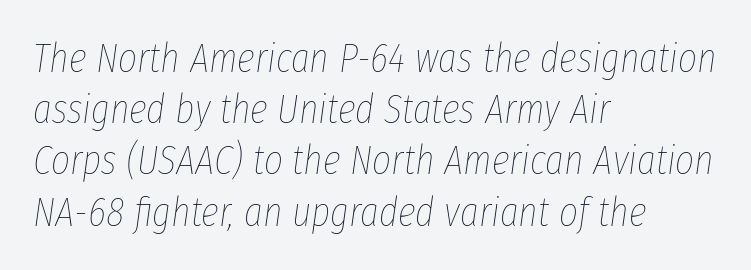
The image shows 41 px thin, condensed type, italic (leaning right); set left-aligned, normal line spacing (1.25x), normal letter spacing, not underlined; low stroke contrast and a medium x-height.
